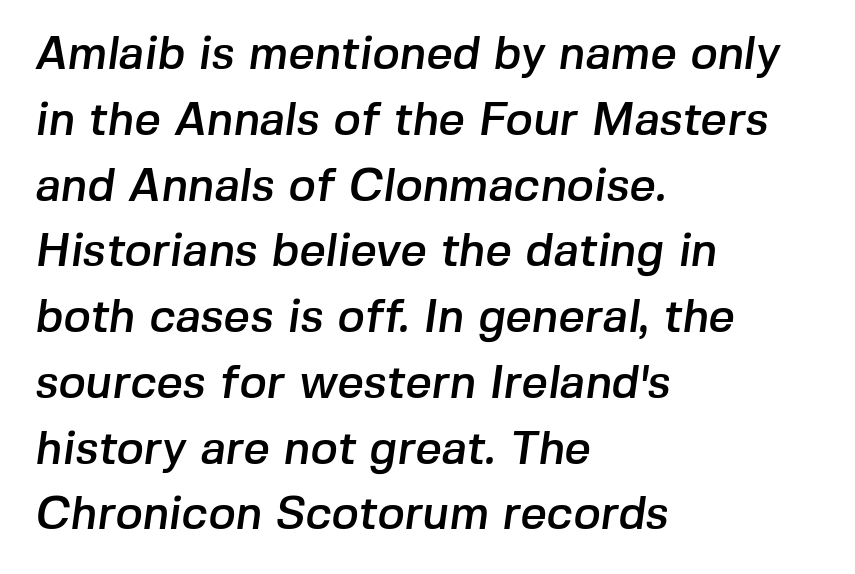
Q: Is the typeface a serif or a sans-serif typeface? A: Sans-serif.
Q: Is the text underlined? A: No.
Q: How is the paragraph aligned? A: Left-aligned.
Q: Is the spacing between letters normal or unusually wide? A: Normal.
Q: Is the spacing between lines tight, normal or loose? A: Normal.
Q: Width (condensed, normal, or wide)? A: Normal.
Q: Stroke contrast? A: Low.
Q: x-height? A: Medium.
Q: Monospaced? A: No.
